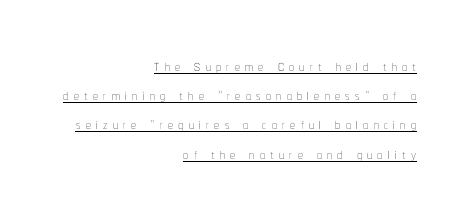
The image shows 20 px text type, upright; set right-aligned, normal line spacing (1.46x), unusually wide letter spacing (+0.26 em), underlined.
